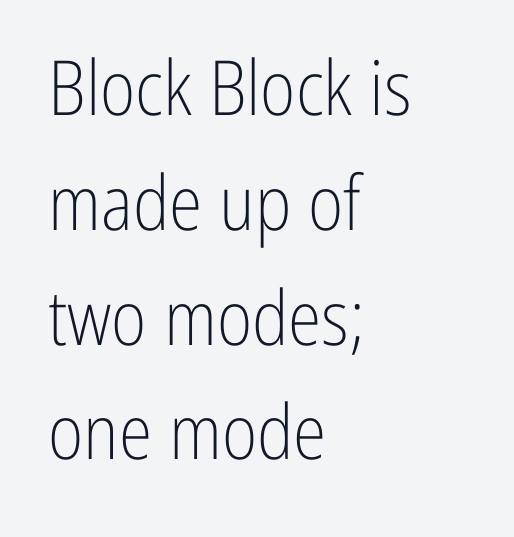
{"serif": "no", "italic": "no", "bold": "no", "weight": "light", "width": "condensed", "stroke_contrast": "low", "x_height": "medium", "monospaced": "no", "underline": "no", "align": "left", "line_spacing": "normal", "line_spacing_ratio": 1.51, "letter_spacing": "normal", "letter_spacing_em": 0.0, "glyph_px": 76}
